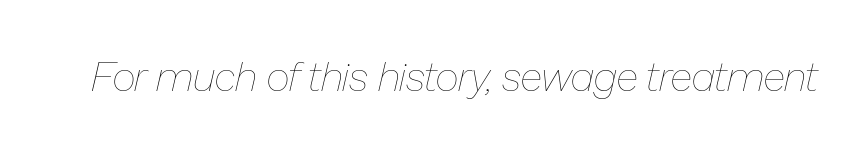
The image shows 41 px thin type, italic (leaning right); set normal letter spacing, not underlined; low stroke contrast and a medium x-height.
